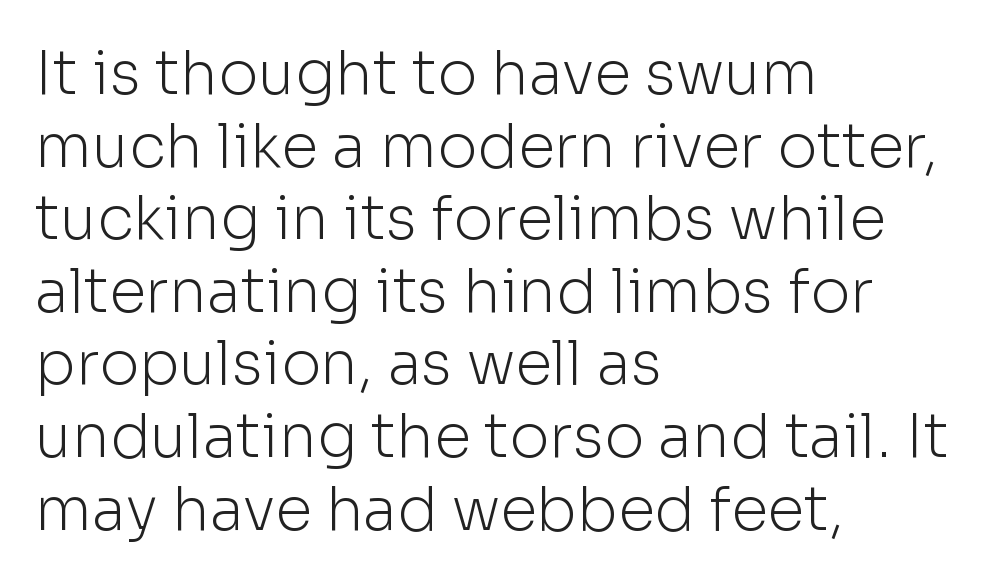
{"serif": "no", "italic": "no", "bold": "no", "weight": "light", "width": "normal", "stroke_contrast": "low", "x_height": "medium", "monospaced": "no", "underline": "no", "align": "left", "line_spacing_ratio": 1.21, "letter_spacing": "normal", "letter_spacing_em": 0.0, "glyph_px": 60}
